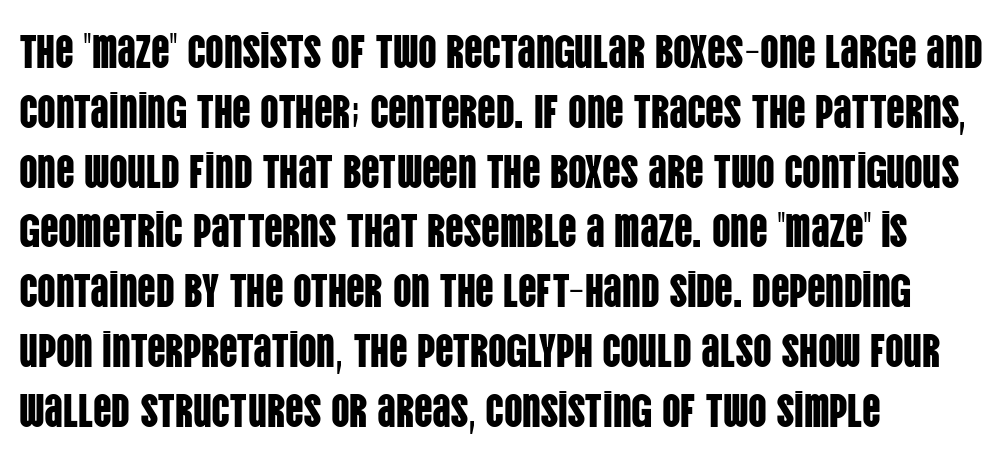
{"serif": "no", "italic": "no", "width": "condensed", "stroke_contrast": "low", "x_height": "large", "monospaced": "no", "underline": "no", "align": "left", "line_spacing": "normal", "line_spacing_ratio": 1.3, "letter_spacing": "normal", "letter_spacing_em": 0.0, "glyph_px": 46}
